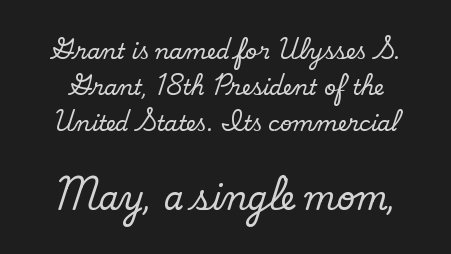
The letterforms sit shoulder to shoulder at normal distance. The typesetting does not lean heavy: it is not bold. Clear beneath every line of the passage. Is this a sans? Yes — the strokes have no serifs. You could not count columns in this text — the font is proportionally spaced.
